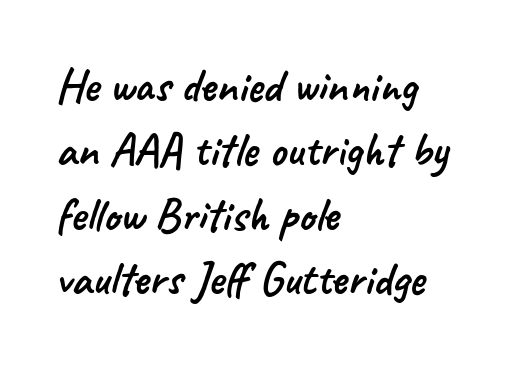
The image shows 47 px sans-serif type; set left-aligned, normal line spacing (1.37x), normal letter spacing, not underlined; low stroke contrast and a small x-height.
